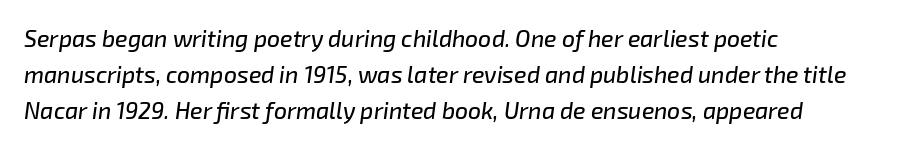
Q: Is the text italic (slanted)? A: Yes, it leans right by about 8 degrees.
Q: Is the text underlined? A: No.
Q: How is the paragraph aligned? A: Left-aligned.
Q: Is the spacing between letters normal or unusually wide? A: Normal.
Q: Is the spacing between lines tight, normal or loose? A: Normal.
